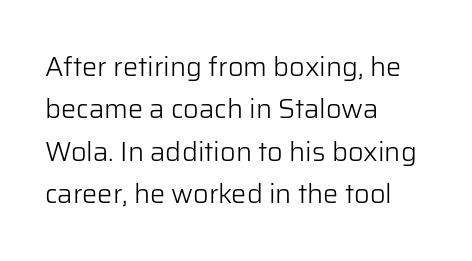
{"italic": "no", "bold": "no", "underline": "no", "align": "left", "line_spacing": "normal", "line_spacing_ratio": 1.57, "letter_spacing": "normal", "letter_spacing_em": 0.0, "glyph_px": 27}
